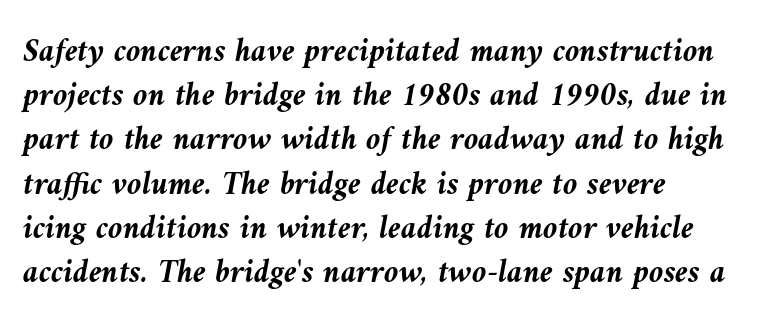
The image shows 33 px semibold type, italic (leaning left); set normal line spacing (1.34x), normal letter spacing, not underlined; medium stroke contrast and a medium x-height.
